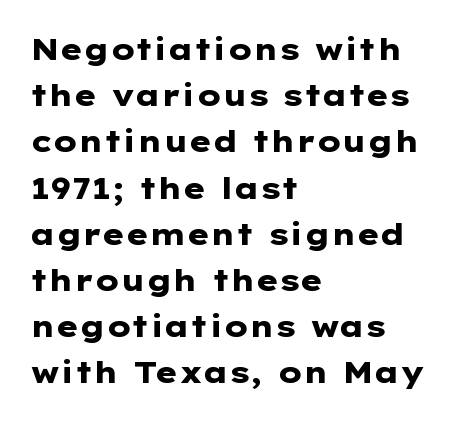
The letters advance in unequal steps, a hallmark of proportional type. Descenders are the only things crossing below the line. The face used here is rendered with its standard letterfit. Where is the straight margin? On the left.
